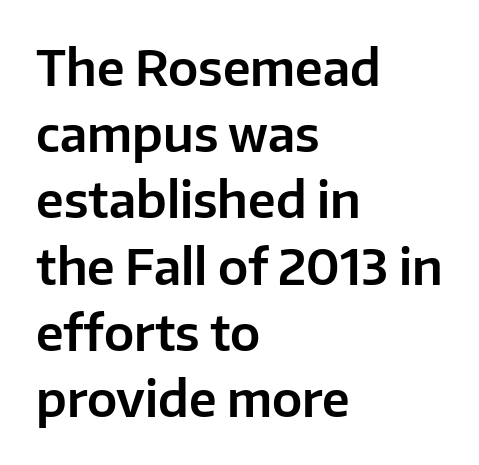
{"serif": "no", "italic": "no", "width": "normal", "stroke_contrast": "low", "x_height": "medium", "monospaced": "no", "underline": "no", "align": "left", "line_spacing": "normal", "line_spacing_ratio": 1.38, "letter_spacing": "normal", "letter_spacing_em": 0.0, "glyph_px": 48}
